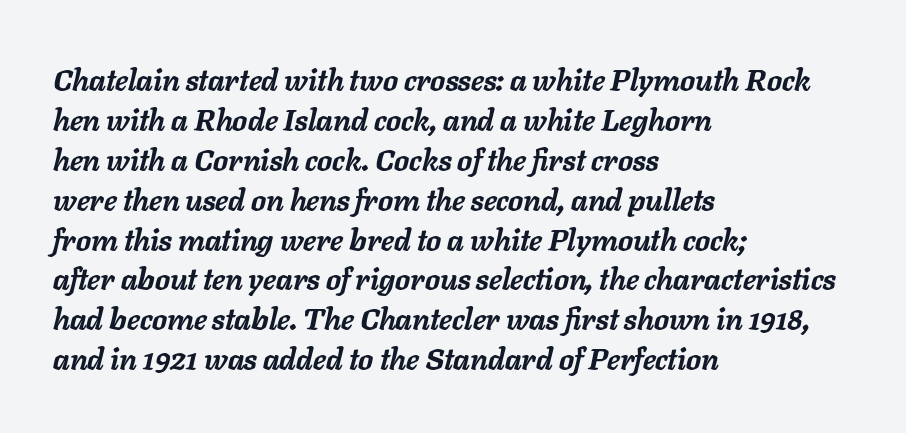
The image shows 30 px semibold type, italic (leaning right); set left-aligned, normal line spacing (1.33x), normal letter spacing, not underlined; low stroke contrast and a medium x-height.
